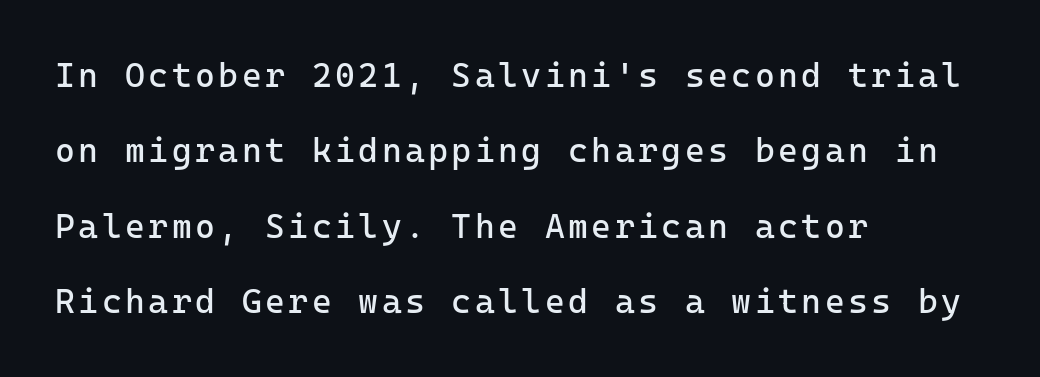
Q: Is the text bold? A: No.
Q: Is the text italic (slanted)? A: No, it is upright.
Q: Is the typeface a serif or a sans-serif typeface? A: Sans-serif.
Q: Is the text underlined? A: No.
Q: How is the paragraph aligned? A: Left-aligned.
Q: Is the spacing between lines tight, normal or loose? A: Loose.
Q: Width (condensed, normal, or wide)? A: Normal.
Q: Stroke contrast? A: Low.
Q: x-height? A: Medium.
Q: Monospaced? A: Yes.
